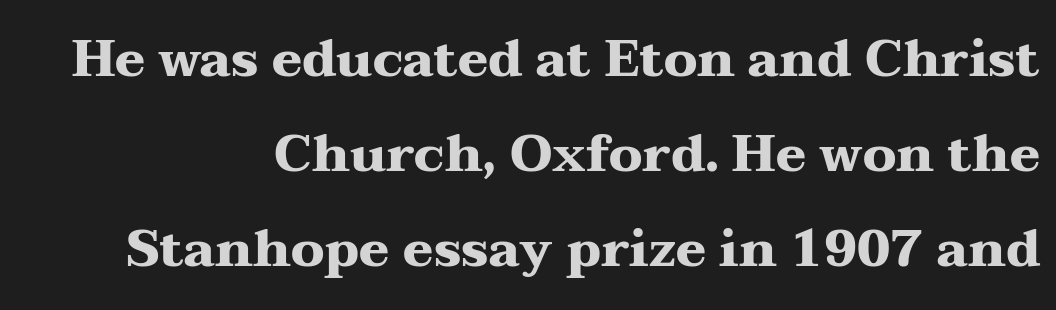
The image shows 51 px heavy, wide serif type, upright; set right-aligned, line spacing 1.86x, normal letter spacing, not underlined; medium stroke contrast and a medium x-height.
